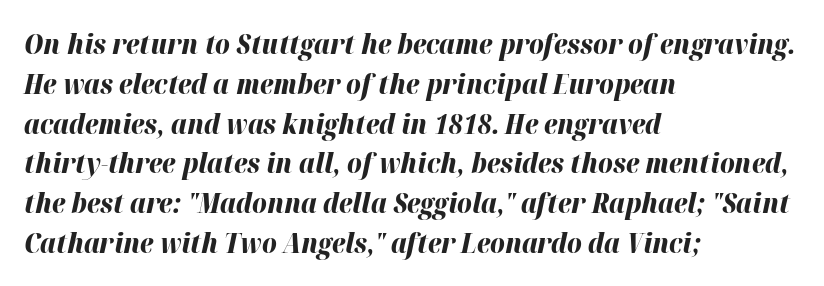
The image shows 28 px bold type, italic (leaning right); set left-aligned, normal line spacing (1.42x), normal letter spacing, not underlined; high stroke contrast and a medium x-height.
